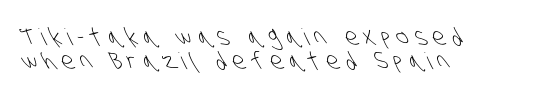
The image shows 23 px text type; set left-aligned, tight line spacing (1.03x), unusually wide letter spacing (+0.27 em), not underlined.
